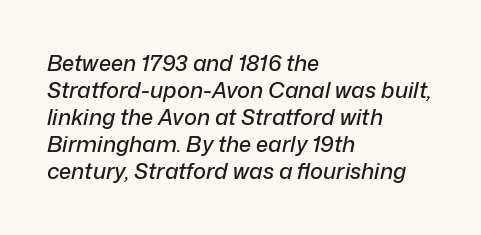
{"italic": "yes", "lean": "right", "slant_degrees": 12, "underline": "no", "align": "left", "line_spacing_ratio": 1.23, "letter_spacing": "normal", "letter_spacing_em": 0.0, "glyph_px": 22}
